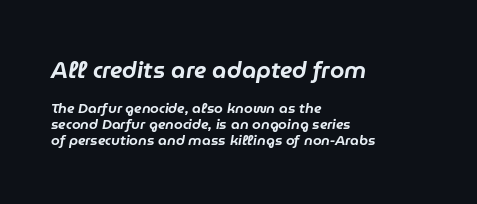
Is the type slanted? Yes — the strokes lean at a clear angle. This rendering features lettering with no underline. Caption: multi-line text, flush left, ragged right. There is no visible air inserted between adjacent glyphs. Each new line begins almost immediately beneath the previous one. The initial chunk of copy outweighs the following chunk in type size.
